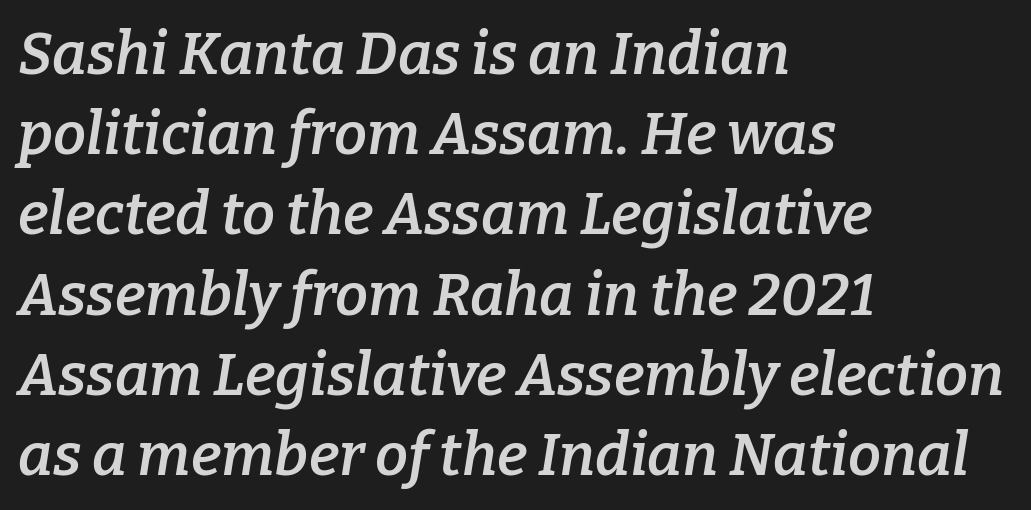
Q: Is the text bold? A: Semi-bold.
Q: Is the text italic (slanted)? A: Yes, it leans right by about 9 degrees.
Q: Is the typeface a serif or a sans-serif typeface? A: Serif.
Q: Is the text underlined? A: No.
Q: How is the paragraph aligned? A: Left-aligned.
Q: Is the spacing between letters normal or unusually wide? A: Normal.
Q: Is the spacing between lines tight, normal or loose? A: Normal.
Q: Width (condensed, normal, or wide)? A: Normal.
Q: Stroke contrast? A: Low.
Q: x-height? A: Medium.
Q: Monospaced? A: No.
